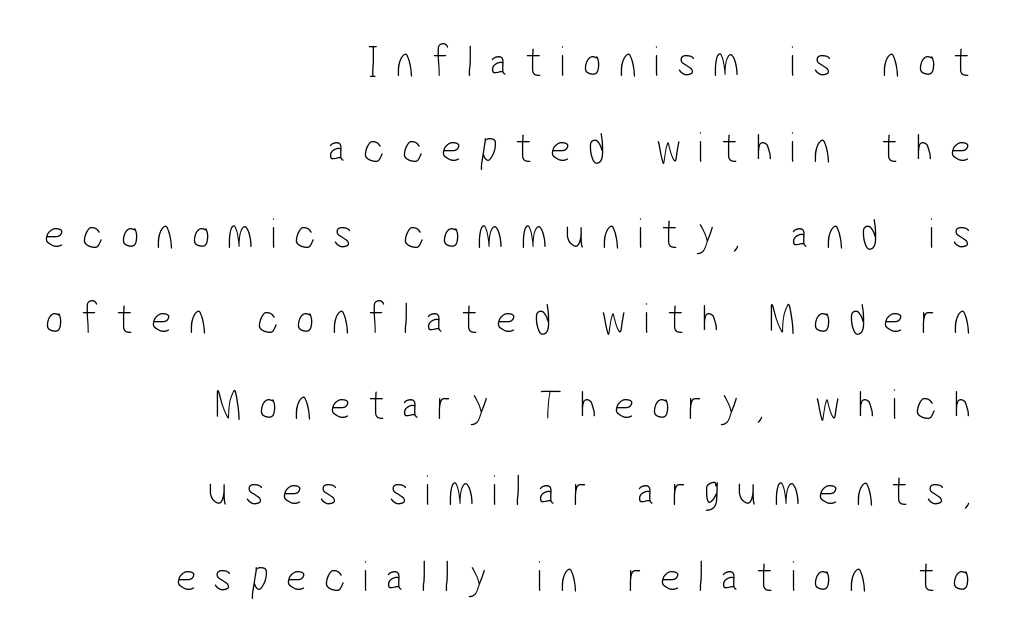
The image shows 44 px thin, condensed sans-serif type; set right-aligned, loose line spacing (1.95x), unusually wide letter spacing (+0.39 em), not underlined; low stroke contrast and a medium x-height.
